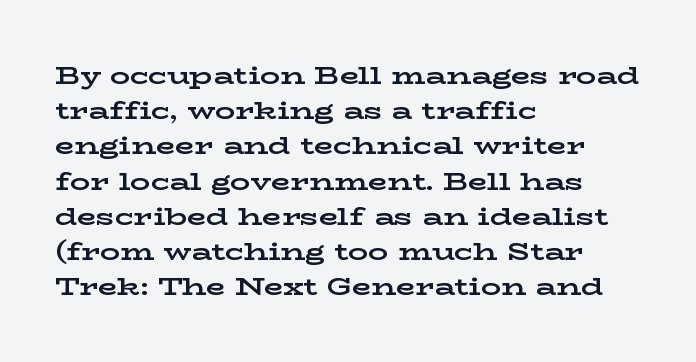
Here the glyphs are tracked normally, forming tight word shapes. Posture: upright roman. Plain, unruled lines of type. Leading matches the norm, producing a regular column.
